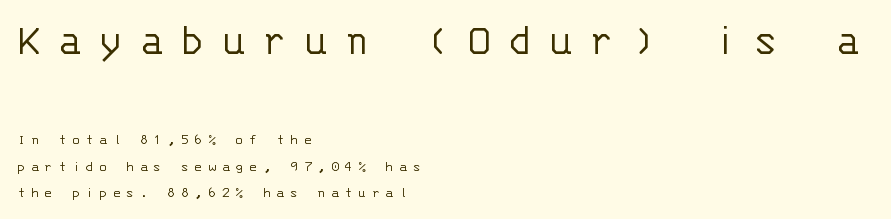
The gap between lines stays unmarked. Regarding serifs, this sample does without them. The lines in this sample share a left origin and differ only in where they stop. Size contrast runs from large at the top to small at the bottom. Vertical strokes here are truly vertical.
